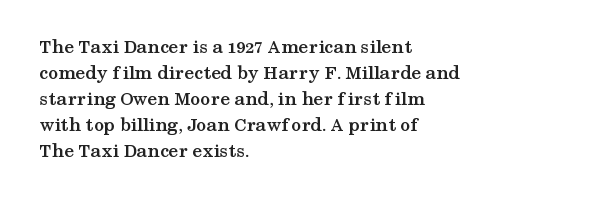
The lettering holds an erect, upright posture throughout. The text block is weighted toward the left margin, trailing off unevenly rightward. The strokes are fattened all the way to bold. Bare-footed words on every line.
